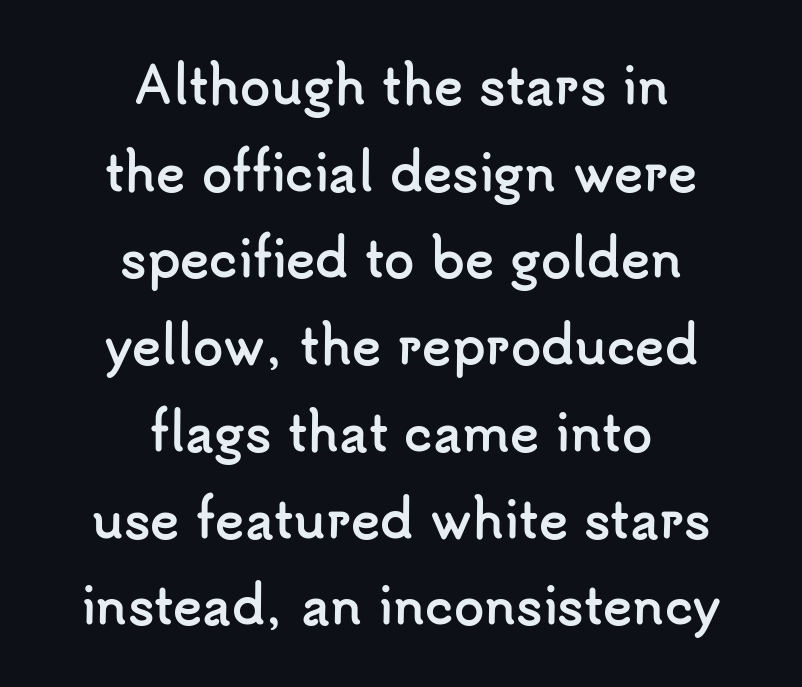
{"serif": "no", "italic": "no", "bold": "yes", "weight": "semibold", "width": "normal", "stroke_contrast": "low", "x_height": "small", "monospaced": "no", "underline": "no", "align": "center", "line_spacing_ratio": 1.77, "letter_spacing": "normal", "letter_spacing_em": 0.0, "glyph_px": 49}
